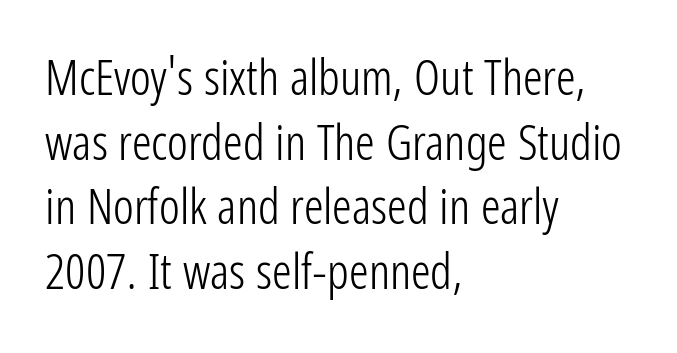
The compositor pushed each line to the left boundary. The specimen omits any rule beneath the text block's lines. The letters carry no serifs — their stems end cleanly without finishing strokes. The cut favours lightness, reaching ordinary text weight at its darkest. These lines are rendered in a variable-pitch font. These lines keep a tight, regular rhythm from letter to letter.
